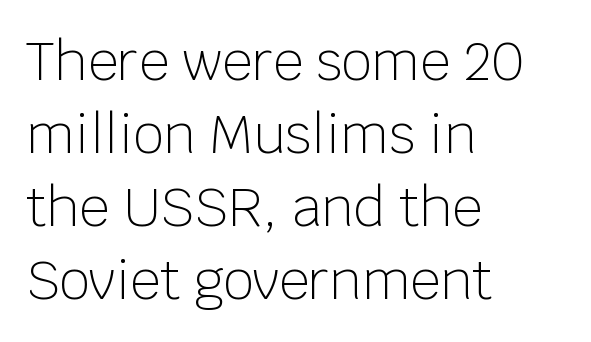
The image shows 53 px light sans-serif type, upright; set left-aligned, normal line spacing (1.38x), normal letter spacing, not underlined; low stroke contrast and a large x-height.
